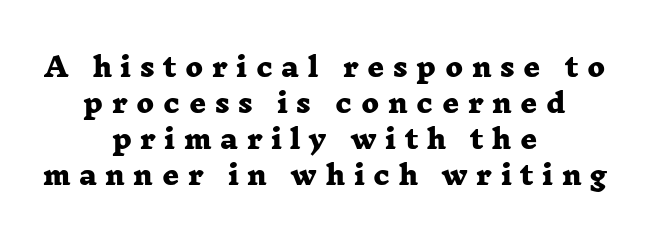
{"bold": "yes", "underline": "no", "align": "center", "line_spacing": "normal", "line_spacing_ratio": 1.39, "letter_spacing": "wide", "letter_spacing_em": 0.33, "glyph_px": 26}
